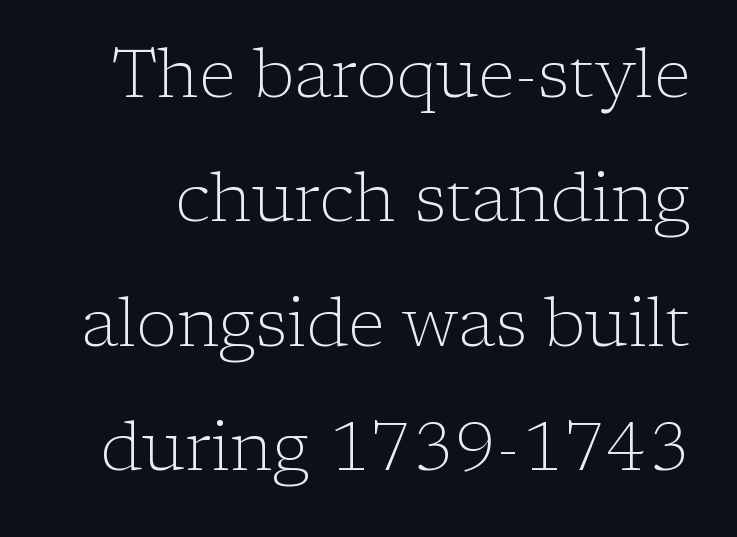
Q: Is the text bold? A: No.
Q: Is the text italic (slanted)? A: No, it is upright.
Q: Is the typeface a serif or a sans-serif typeface? A: Serif.
Q: Is the text underlined? A: No.
Q: Is the spacing between letters normal or unusually wide? A: Normal.
Q: Width (condensed, normal, or wide)? A: Normal.
Q: Stroke contrast? A: Low.
Q: x-height? A: Medium.
Q: Monospaced? A: No.
